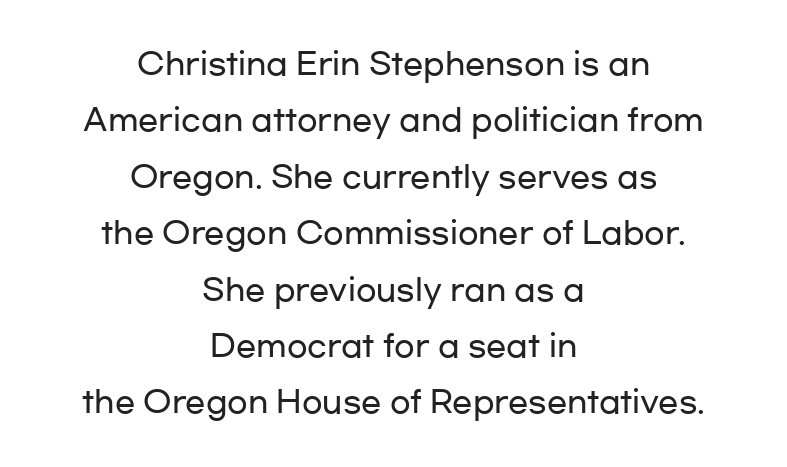
The designer went with a sans here, leaving each stem footless. Varying glyph widths throughout — classic text-font behaviour. Tracking here is standard; glyphs follow each other at the usual distance. This sample is center-justified, so both line endings float freely.
